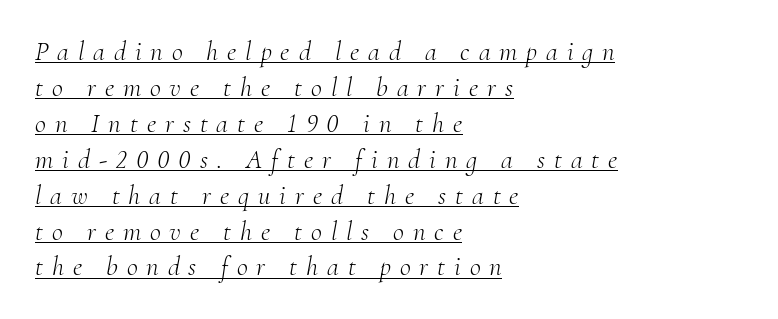
{"italic": "yes", "lean": "right", "slant_degrees": 10, "bold": "no", "underline": "yes", "align": "left", "line_spacing": "normal", "line_spacing_ratio": 1.33, "letter_spacing": "wide", "letter_spacing_em": 0.33, "glyph_px": 27}
